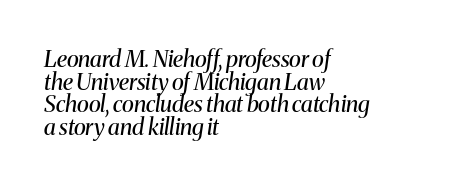
{"italic": "yes", "lean": "right", "slant_degrees": 8, "bold": "no", "underline": "no", "align": "left", "line_spacing": "tight", "line_spacing_ratio": 0.98, "letter_spacing": "normal", "letter_spacing_em": 0.0, "glyph_px": 23}
